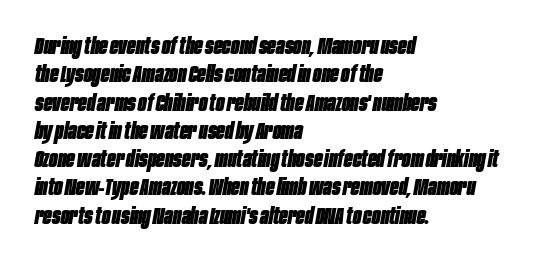
The rendering applies a slant to the glyphs. Nobody touched the tracking dial on this one. A dark, heavy texture on the line: the type is bold. Notice how the passage keeps a crisp vertical edge on the left only.
